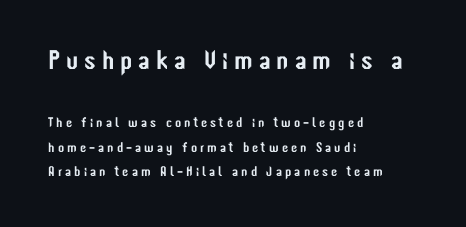
Q: Is the text italic (slanted)? A: No, it is upright.
Q: Is the text underlined? A: No.
Q: How is the paragraph aligned? A: Left-aligned.
Q: Is the spacing between letters normal or unusually wide? A: Unusually wide.
Q: Which block of text is set in a larger size, the first (top) or the second (bottom)? A: The first (top) one.
